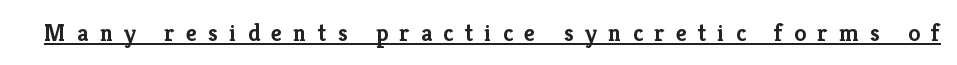
When letters stand straight like this, we call the style roman or upright. Notice how a bar underscores the lettering throughout. The font is running at its bold setting. Display-style spreading of the glyphs; the letterfit is very open.
